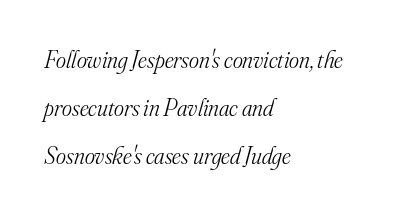
{"italic": "yes", "lean": "right", "slant_degrees": 16, "bold": "no", "underline": "no", "align": "left", "line_spacing": "loose", "line_spacing_ratio": 2.0, "letter_spacing": "normal", "letter_spacing_em": 0.0, "glyph_px": 24}
